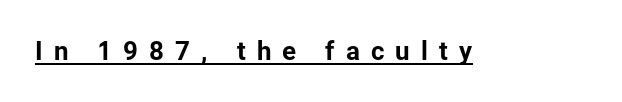
{"italic": "no", "underline": "yes", "letter_spacing": "wide", "letter_spacing_em": 0.43, "glyph_px": 26}
